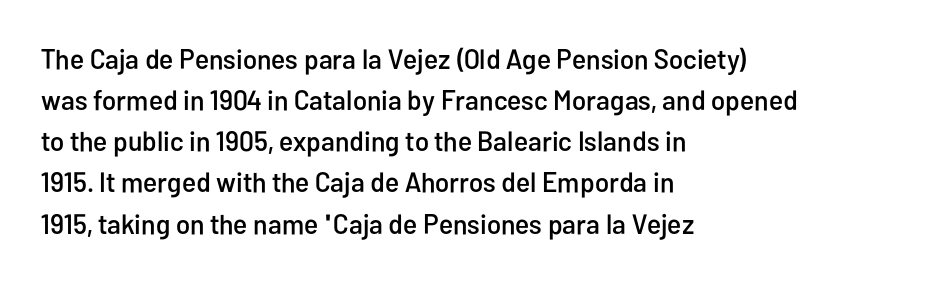
Nope, not italic — everything's standing straight. The letters sit at their default tracking, neither squeezed nor spread. Reading down the column, the eye jumps a familiar distance to each next line. This sample uses a sans-serif face.
